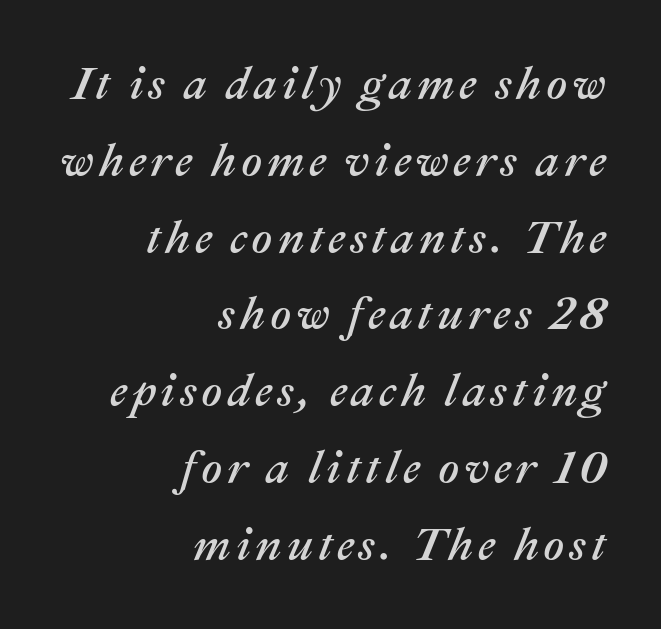
Any mark beneath the type? The region is blank. You could not count columns in this text — the font is proportionally spaced. Yep, that's italic — everything's leaning. Interline gaps are of average width in this sample.
